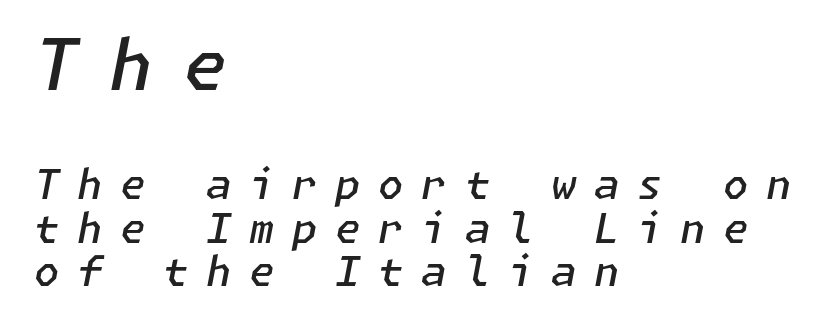
Slightly chunky letters — semibold, I'd say, not full bold. Caption: expanded tracking, letters set apart. Compare the two chunks: the upper has the greater cap height. Layout note: lines flush left. Has an underline been added? It has not. Cramped leading.
